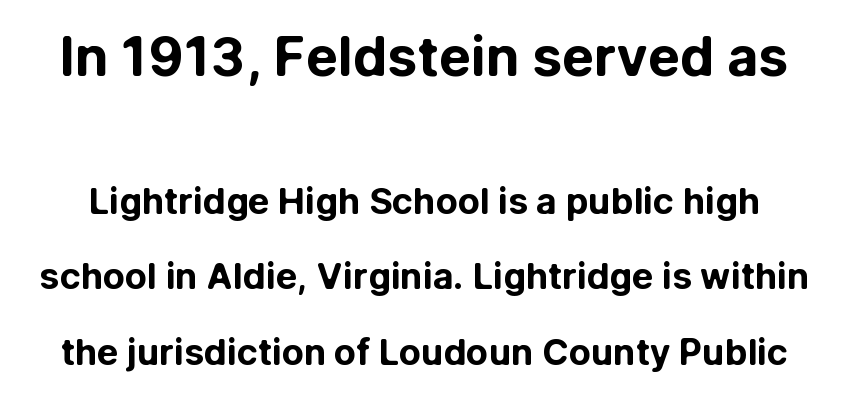
The image shows 54 px bold sans-serif type, upright; set loose line spacing (2.09x), normal letter spacing, not underlined; the first (top) block is 1.5x larger; low stroke contrast and a medium x-height.
